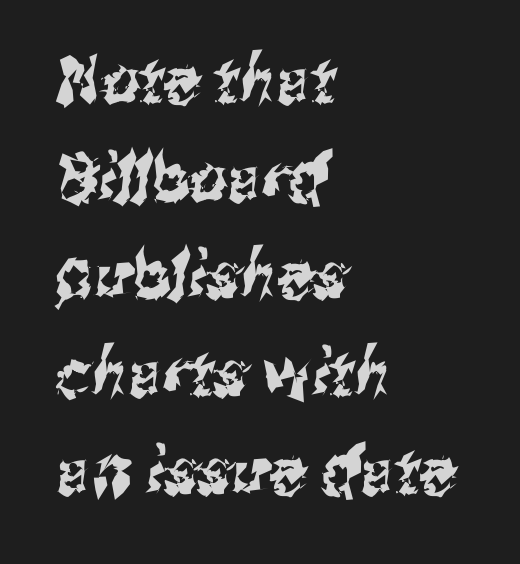
Q: Is the typeface a serif or a sans-serif typeface? A: Sans-serif.
Q: Is the text underlined? A: No.
Q: How is the paragraph aligned? A: Left-aligned.
Q: Is the spacing between letters normal or unusually wide? A: Normal.
Q: Is the spacing between lines tight, normal or loose? A: Normal.
Q: Width (condensed, normal, or wide)? A: Condensed.
Q: Stroke contrast? A: Medium.
Q: x-height? A: Medium.
Q: Monospaced? A: No.
